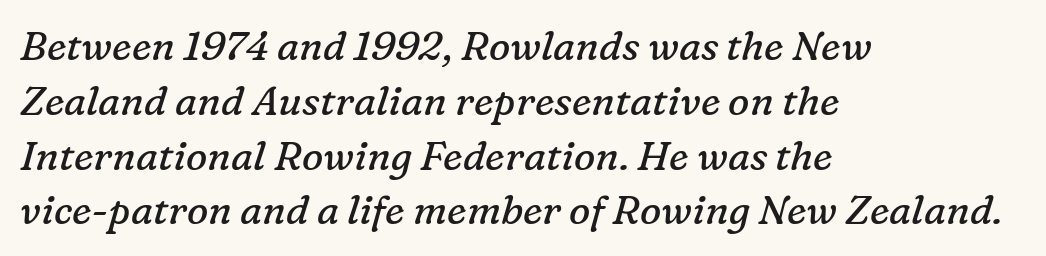
Q: Is the text bold? A: No.
Q: Is the text italic (slanted)? A: Yes, it leans right by about 16 degrees.
Q: Is the typeface a serif or a sans-serif typeface? A: Serif.
Q: Is the text underlined? A: No.
Q: How is the paragraph aligned? A: Left-aligned.
Q: Is the spacing between letters normal or unusually wide? A: Normal.
Q: Is the spacing between lines tight, normal or loose? A: Normal.
Q: Width (condensed, normal, or wide)? A: Normal.
Q: Stroke contrast? A: Low.
Q: x-height? A: Medium.
Q: Monospaced? A: No.
